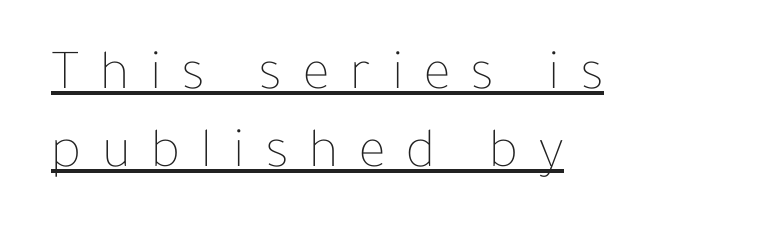
{"italic": "no", "bold": "no", "weight": "thin", "width": "normal", "stroke_contrast": "low", "x_height": "medium", "monospaced": "no", "underline": "yes", "align": "left", "line_spacing": "normal", "line_spacing_ratio": 1.37, "letter_spacing": "wide", "letter_spacing_em": 0.37, "glyph_px": 57}
